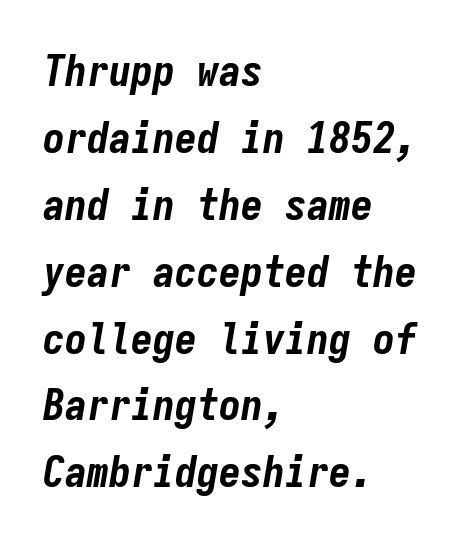
Weight check: bold — yes, fully. Yep, that's italic — everything's leaning. The ragged edge is on the right, which tells us the setting is flush left. Each word holds together tightly as a unit, with standard inter-letter gaps.
